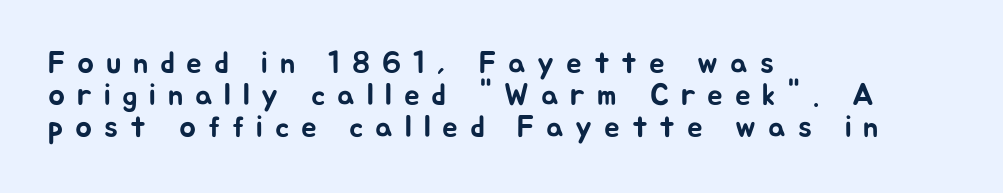
Lines of text with bare space underneath. This is the regular roman posture of the typeface. What stands out about the letter spacing? Its width — letters are far apart. This rendering employs a face without finishing strokes, i.e., a sans-serif.
